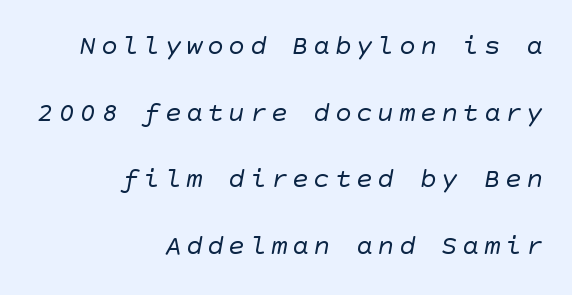
Is the block centered? No — it sits flush against the right margin. Look at the bottom of the vertical strokes: they stop flat, with no serifs. The characters are drawn with everyday or finer stroke widths. Airy leading.
